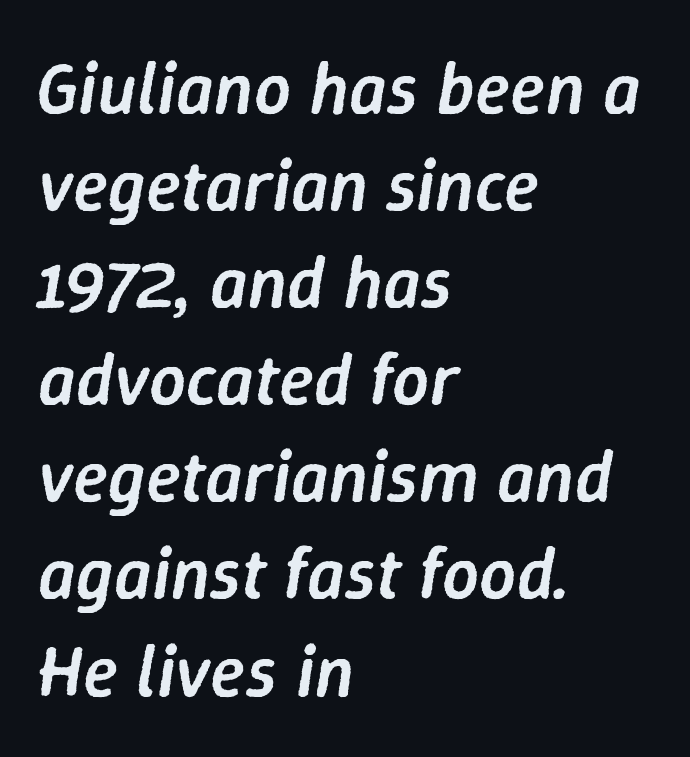
The image shows 73 px semibold type, italic (leaning right); set left-aligned, normal line spacing (1.33x), normal letter spacing, not underlined; low stroke contrast and a medium x-height.
